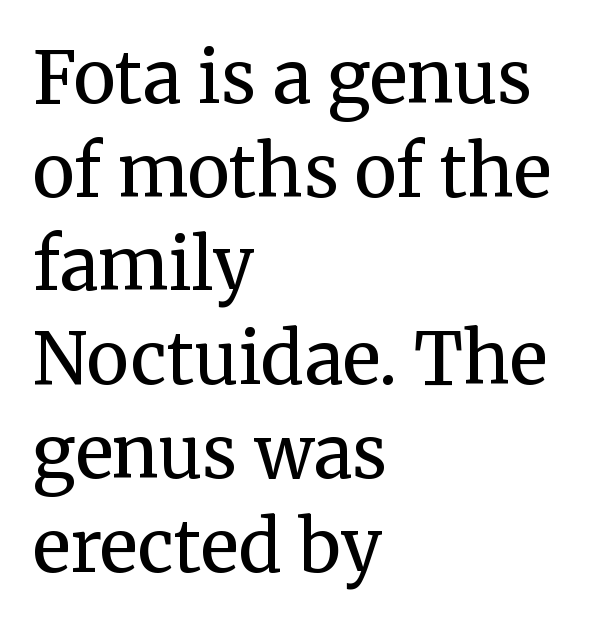
The image shows 71 px regular-weight serif type, upright; set left-aligned, normal line spacing (1.32x), normal letter spacing, not underlined; medium stroke contrast and a medium x-height.
